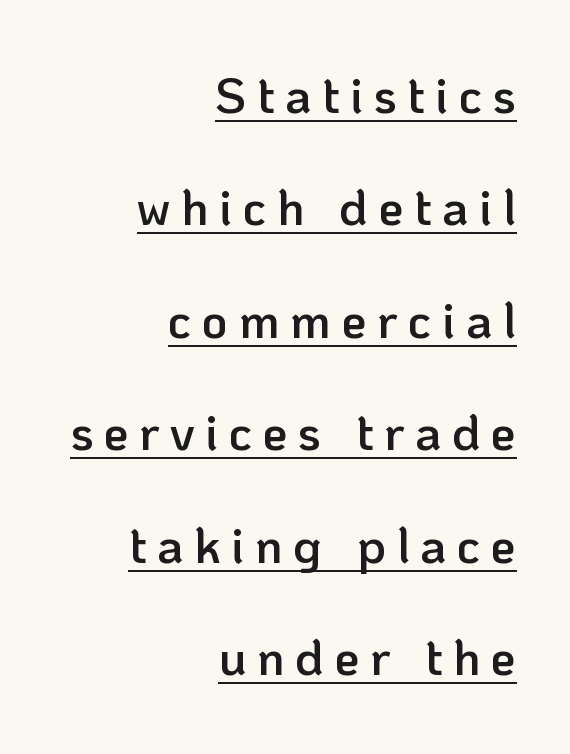
Stroke thickness is moderately raised; the sample reads as semibold. What decoration does the sample have? An underline. You could only call the tracking loose — the letters float apart. Notice the wide empty band between every row — that's loose leading. Ordinary non-slanted type is in use. Note the varied advance widths — an 'i' is clearly narrower than an 'm'.
